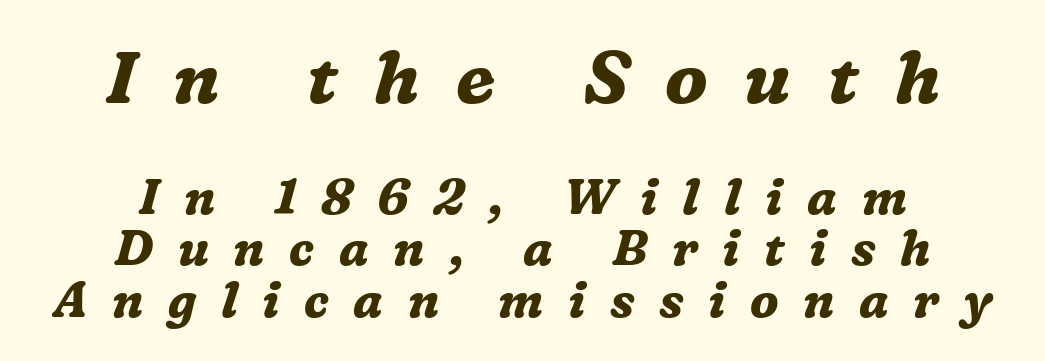
Q: Is the text bold? A: Yes.
Q: Is the text italic (slanted)? A: Yes, it leans right by about 16 degrees.
Q: Is the typeface a serif or a sans-serif typeface? A: Serif.
Q: Is the text underlined? A: No.
Q: How is the paragraph aligned? A: Centered.
Q: Is the spacing between letters normal or unusually wide? A: Unusually wide.
Q: Is the spacing between lines tight, normal or loose? A: Tight.
Q: Which block of text is set in a larger size, the first (top) or the second (bottom)? A: The first (top) one.
Q: Width (condensed, normal, or wide)? A: Normal.
Q: Stroke contrast? A: Medium.
Q: x-height? A: Medium.
Q: Monospaced? A: No.
